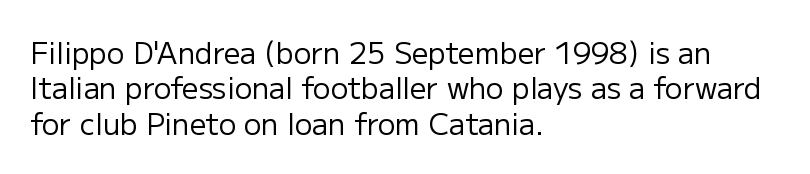
The image shows 29 px regular-weight sans-serif type, upright; set left-aligned, line spacing 1.22x, normal letter spacing, not underlined; low stroke contrast and a medium x-height.
